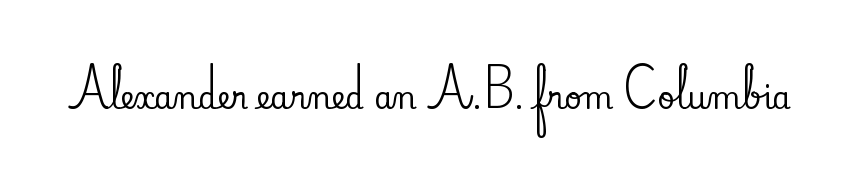
Compared with typical body copy, the letter spacing here is the same. The area under the type is left untouched. The passage shown is typeset with a serif family. Do the characters align in a grid? No, the font is proportional. Tall strokes in this sample are plumb rather than angled.
